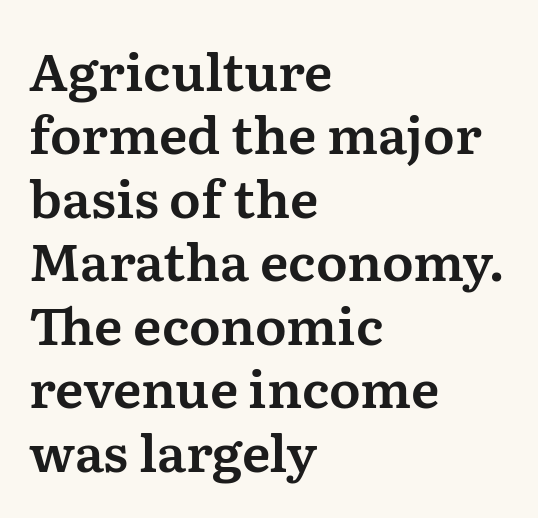
{"serif": "yes", "italic": "no", "width": "normal", "stroke_contrast": "medium", "x_height": "medium", "monospaced": "no", "underline": "no", "align": "left", "line_spacing_ratio": 1.22, "letter_spacing": "normal", "letter_spacing_em": 0.0, "glyph_px": 52}
